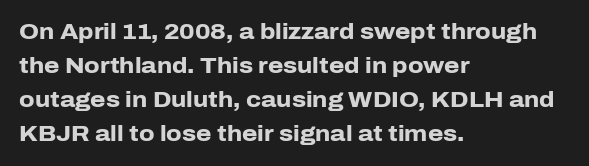
Underline: absent. Default kerning and tracking; the words read as compact shapes. Successive baselines arrive at the customary interval. You can tell it's not italic because the verticals are truly vertical. One-word summary of the alignment: left. These lines carry a lot of weight — the face is fully bold.
